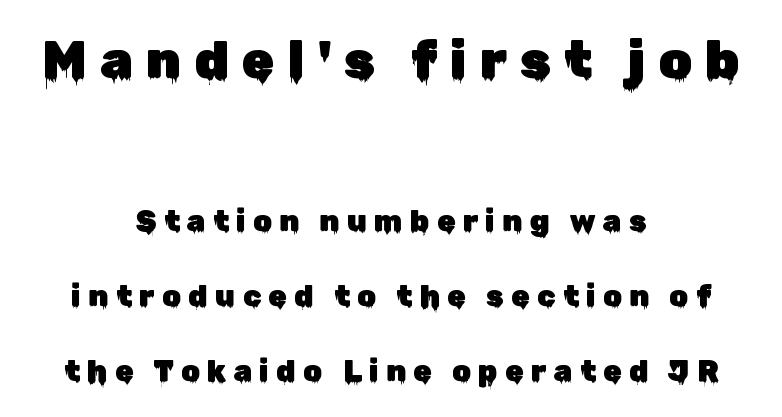
The image shows 53 px sans-serif type, upright; set centered, loose line spacing (2.49x), unusually wide letter spacing (+0.24 em), not underlined; the first (top) block is 1.77x larger; low stroke contrast and a medium x-height.
